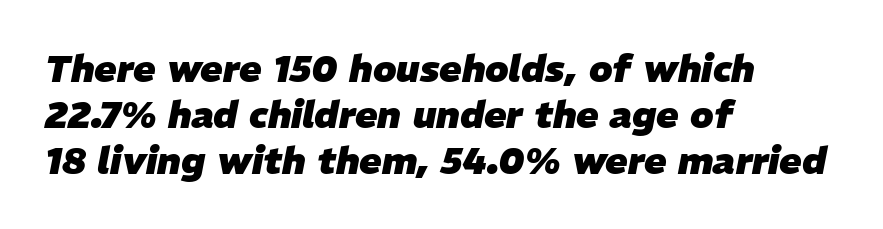
The image shows 37 px heavy type, italic (leaning right); set left-aligned, line spacing 1.24x, normal letter spacing, not underlined; low stroke contrast and a medium x-height.
